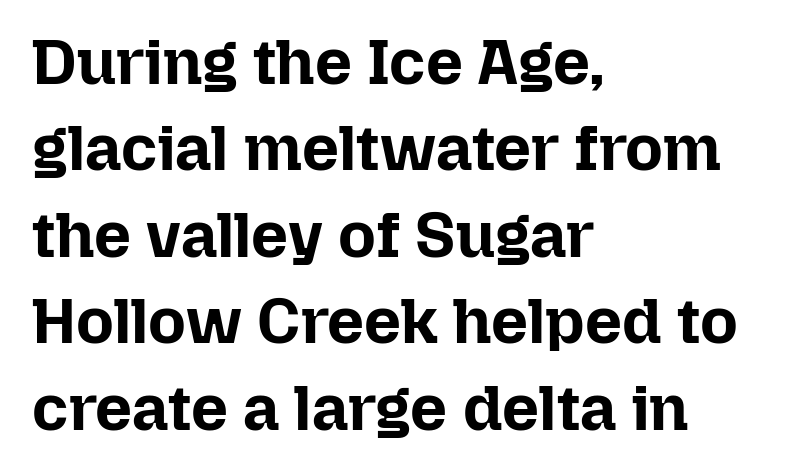
Ascenders rise straight up at ninety degrees. The passage shown is typed in a proportional face where columns would drift. Bare-footed words on every line. Alignment: flush left. Each word holds together tightly as a unit, with standard inter-letter gaps. A typesetter would call this leading conventional body-copy spacing.
